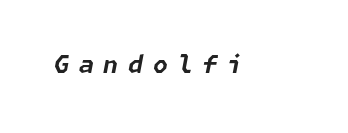
The font's italic variant was chosen for this text. These words are printed bold, with thick strokes throughout. The line texture is sparse and dotted thanks to wide tracking. Lines of text with bare space underneath.
